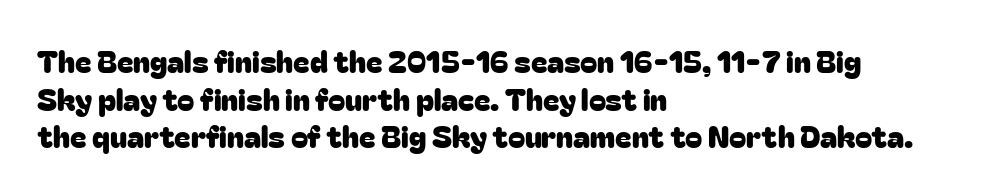
The lettering holds an erect, upright posture throughout. Teacher's note: observe the even left margin — that is flush-left alignment. Tracking here is standard; glyphs follow each other at the usual distance. The words here are not underlined. To sum up the face: it is a sans, with no serifs. Note the varied advance widths — an 'i' is clearly narrower than an 'm'.
